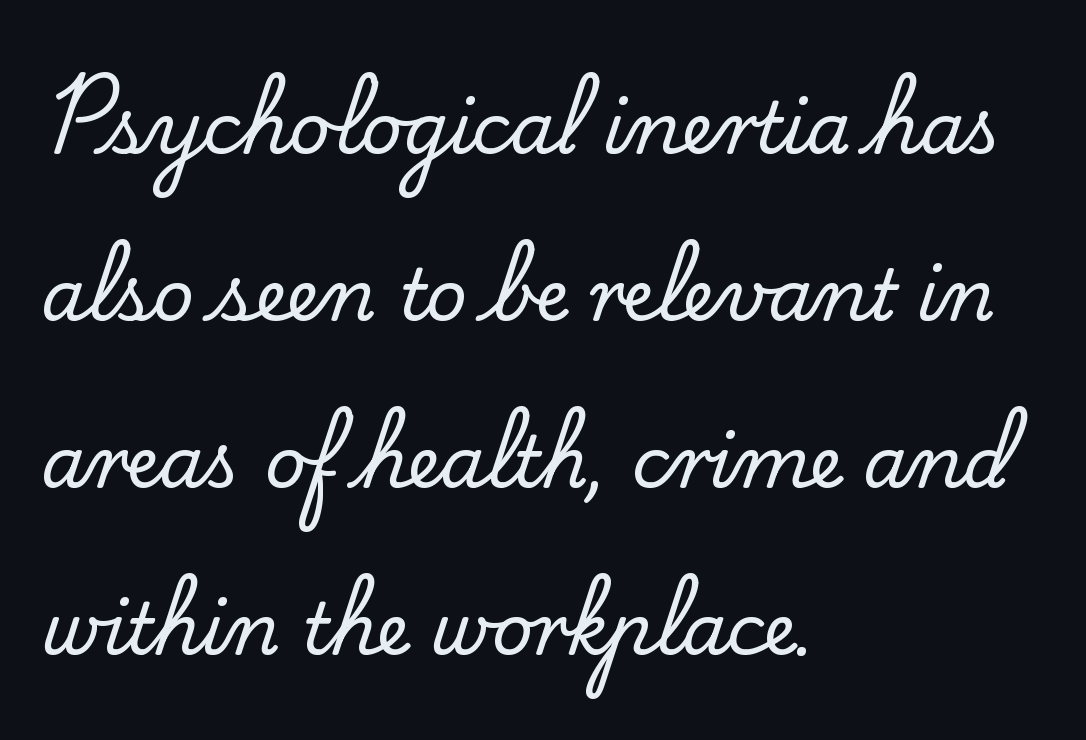
Are there feet on the stems? There are — it's a serif. Leading is clearly above the norm, producing a sparse column. The space beneath each line is pristine and unruled. Each letter keeps its own natural width here, so spacing adapts to shape.
